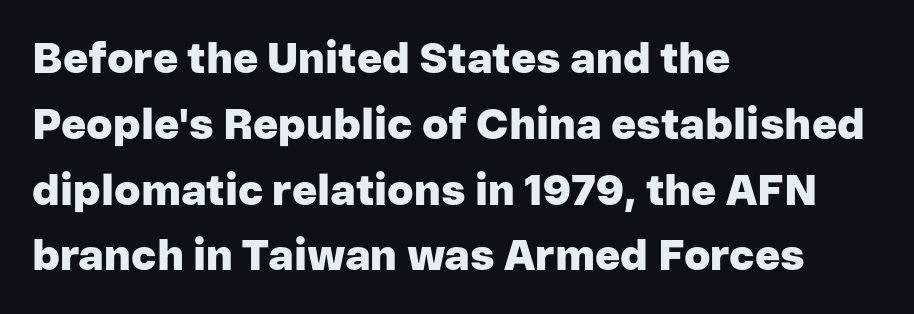
{"serif": "no", "italic": "no", "bold": "yes", "weight": "heavy", "width": "normal", "stroke_contrast": "low", "x_height": "medium", "monospaced": "no", "underline": "no", "align": "left", "line_spacing": "normal", "line_spacing_ratio": 1.53, "letter_spacing": "normal", "letter_spacing_em": 0.0, "glyph_px": 43}
